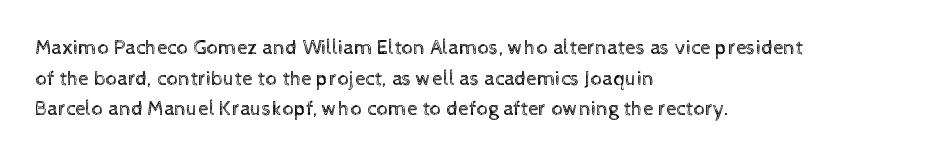
Q: Is the text bold? A: No.
Q: Is the text italic (slanted)? A: No, it is upright.
Q: Is the text underlined? A: No.
Q: How is the paragraph aligned? A: Left-aligned.
Q: Is the spacing between letters normal or unusually wide? A: Normal.
Q: Is the spacing between lines tight, normal or loose? A: Normal.
